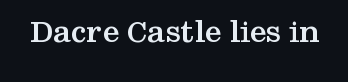
Q: Is the text bold? A: Yes.
Q: Is the text italic (slanted)? A: No, it is upright.
Q: Is the typeface a serif or a sans-serif typeface? A: Serif.
Q: Is the text underlined? A: No.
Q: Is the spacing between letters normal or unusually wide? A: Normal.
Q: Width (condensed, normal, or wide)? A: Wide.
Q: Stroke contrast? A: Medium.
Q: x-height? A: Medium.
Q: Monospaced? A: No.
